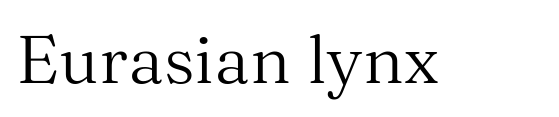
Q: Is the text bold? A: No.
Q: Is the text italic (slanted)? A: No, it is upright.
Q: Is the typeface a serif or a sans-serif typeface? A: Serif.
Q: Is the text underlined? A: No.
Q: Is the spacing between letters normal or unusually wide? A: Normal.
Q: Width (condensed, normal, or wide)? A: Normal.
Q: Stroke contrast? A: Medium.
Q: x-height? A: Medium.
Q: Monospaced? A: No.
